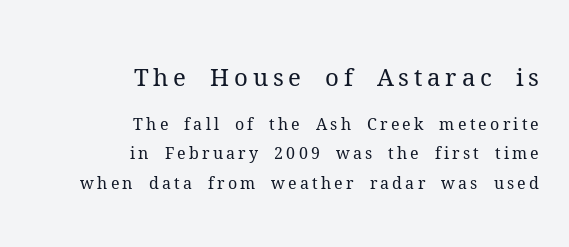
The image shows 24 px text type, upright; set right-aligned, line spacing 1.83x, unusually wide letter spacing (+0.2 em), not underlined; the first (top) block is 1.5x larger.
